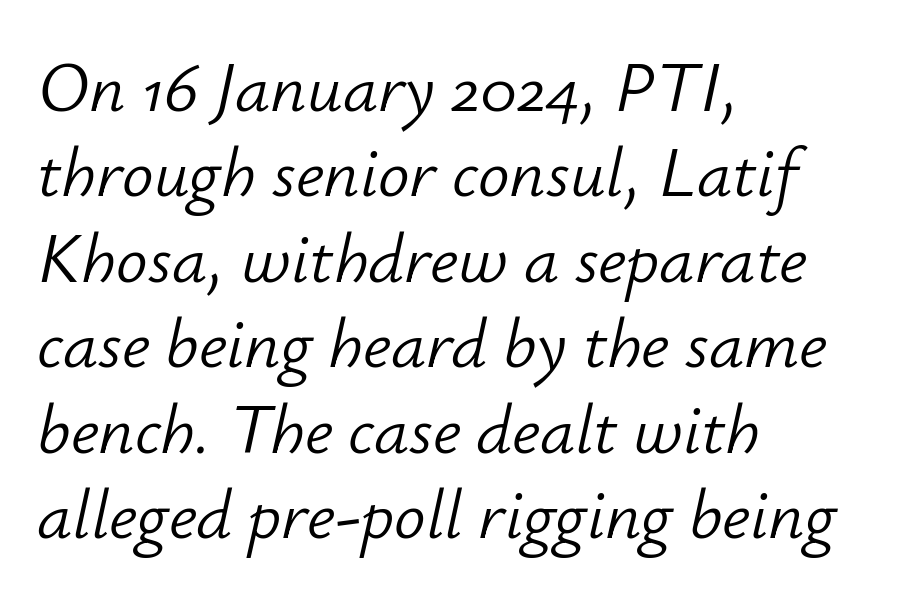
{"italic": "yes", "lean": "right", "slant_degrees": 12, "bold": "no", "weight": "light", "width": "normal", "stroke_contrast": "low", "x_height": "small", "monospaced": "no", "underline": "no", "align": "left", "line_spacing_ratio": 1.22, "letter_spacing": "normal", "letter_spacing_em": 0.0, "glyph_px": 70}
